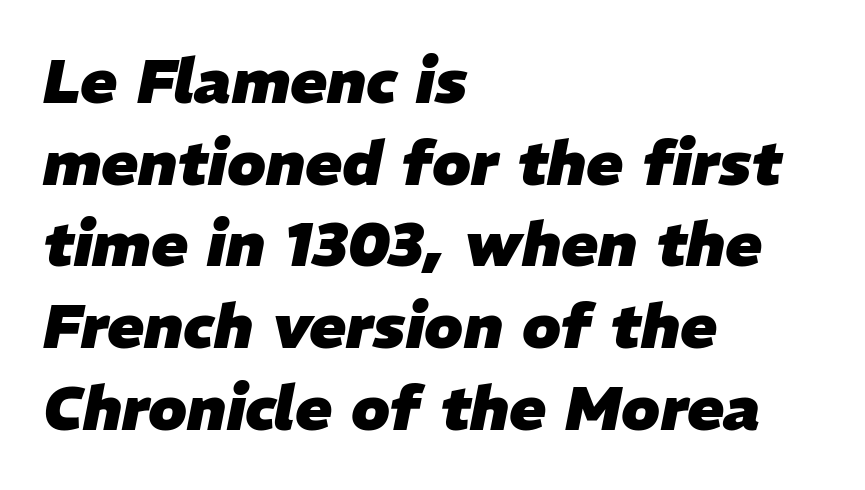
The image shows 61 px heavy type, italic (leaning right); set left-aligned, normal line spacing (1.34x), normal letter spacing, not underlined; low stroke contrast and a medium x-height.
